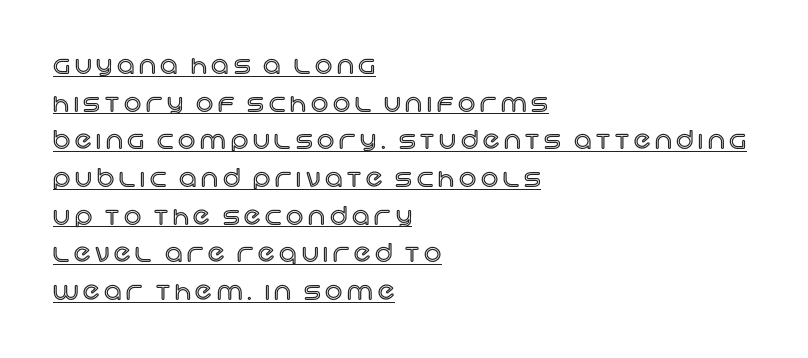
Q: Is the text italic (slanted)? A: No, it is upright.
Q: Is the text underlined? A: Yes.
Q: How is the paragraph aligned? A: Left-aligned.
Q: Is the spacing between letters normal or unusually wide? A: Unusually wide.
Q: Is the spacing between lines tight, normal or loose? A: Normal.
